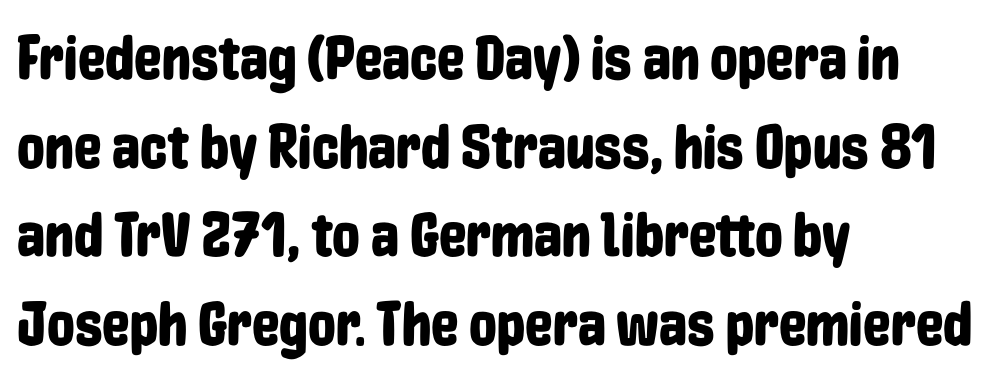
Q: Is the text italic (slanted)? A: No, it is upright.
Q: Is the typeface a serif or a sans-serif typeface? A: Sans-serif.
Q: Is the text underlined? A: No.
Q: How is the paragraph aligned? A: Left-aligned.
Q: Is the spacing between letters normal or unusually wide? A: Normal.
Q: Is the spacing between lines tight, normal or loose? A: Normal.
Q: Width (condensed, normal, or wide)? A: Condensed.
Q: Stroke contrast? A: Low.
Q: x-height? A: Medium.
Q: Monospaced? A: No.
